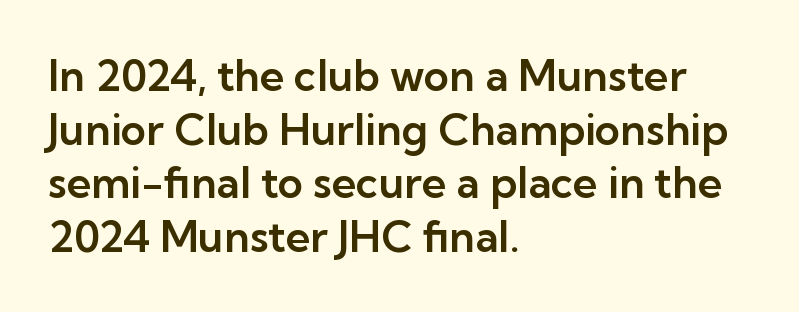
Q: Is the text italic (slanted)? A: No, it is upright.
Q: Is the typeface a serif or a sans-serif typeface? A: Sans-serif.
Q: Is the text underlined? A: No.
Q: How is the paragraph aligned? A: Left-aligned.
Q: Is the spacing between letters normal or unusually wide? A: Normal.
Q: Is the spacing between lines tight, normal or loose? A: Normal.
Q: Width (condensed, normal, or wide)? A: Normal.
Q: Stroke contrast? A: Low.
Q: x-height? A: Medium.
Q: Monospaced? A: No.
